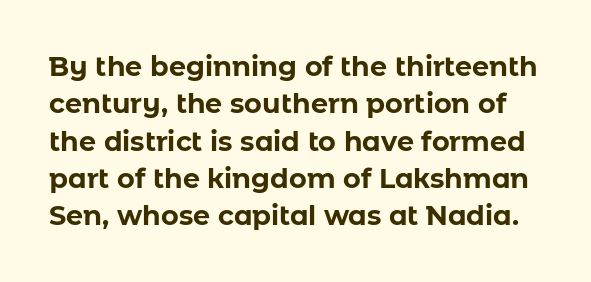
The image shows 27 px bold type, upright; set normal line spacing (1.38x), normal letter spacing, not underlined.
